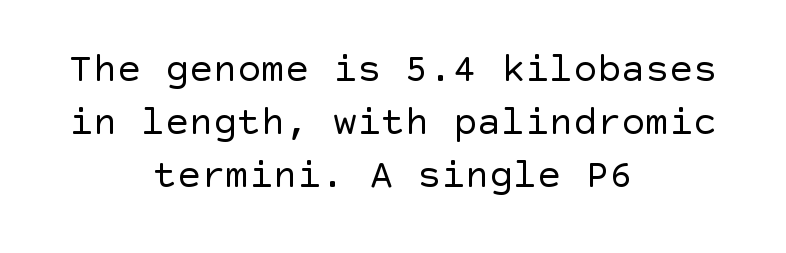
Rendered with straight, roman letterforms. Line starts and ends both wander, symmetrically. A light-to-regular cut is what we see here. Check where the strokes stop: nothing finishes them off — pure sans. The space between consecutive lines is moderate.
